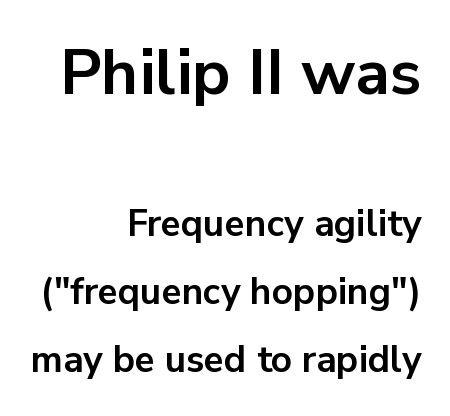
Stroke terminals: plain, sans-serif. This sample uses plain, unmodified letter spacing. Typographic density is high because the face is bold. A typesetter would mark this as roman, not italic. Visually, the top section dominates because its glyphs are scaled up. Notice how the passage keeps a crisp vertical edge on the right only.
